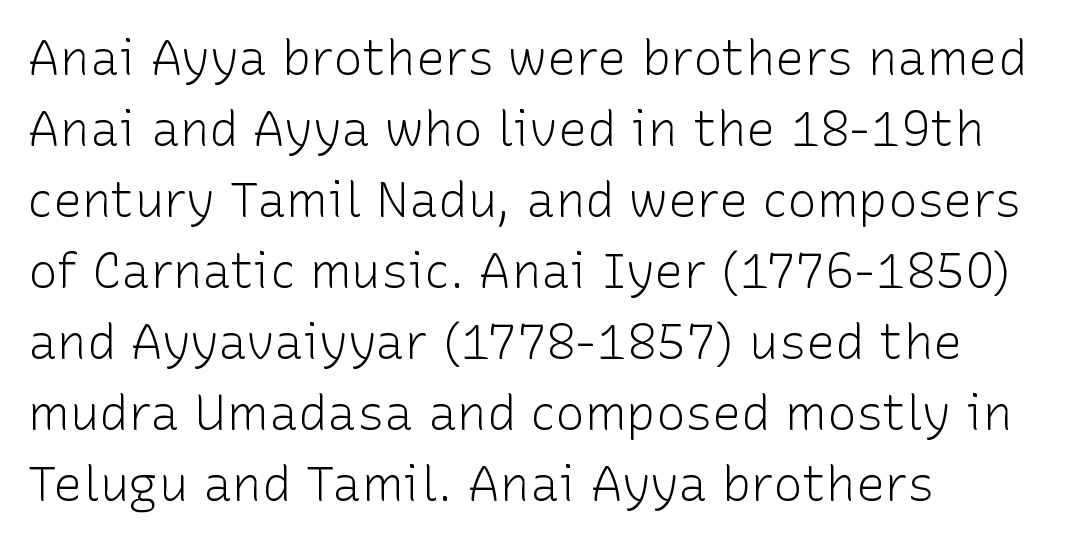
{"serif": "no", "italic": "no", "bold": "no", "weight": "light", "width": "normal", "stroke_contrast": "low", "x_height": "medium", "monospaced": "no", "underline": "no", "align": "left", "line_spacing": "normal", "line_spacing_ratio": 1.45, "letter_spacing": "normal", "letter_spacing_em": 0.0, "glyph_px": 49}
